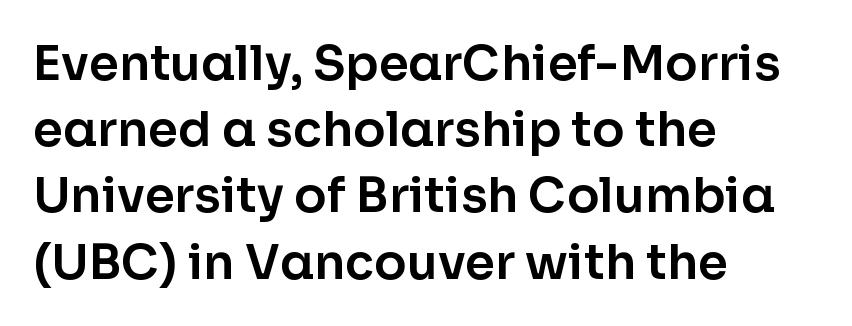
Q: Is the text italic (slanted)? A: No, it is upright.
Q: Is the typeface a serif or a sans-serif typeface? A: Sans-serif.
Q: Is the text underlined? A: No.
Q: How is the paragraph aligned? A: Left-aligned.
Q: Is the spacing between letters normal or unusually wide? A: Normal.
Q: Is the spacing between lines tight, normal or loose? A: Normal.
Q: Width (condensed, normal, or wide)? A: Normal.
Q: Stroke contrast? A: Low.
Q: x-height? A: Medium.
Q: Monospaced? A: No.
